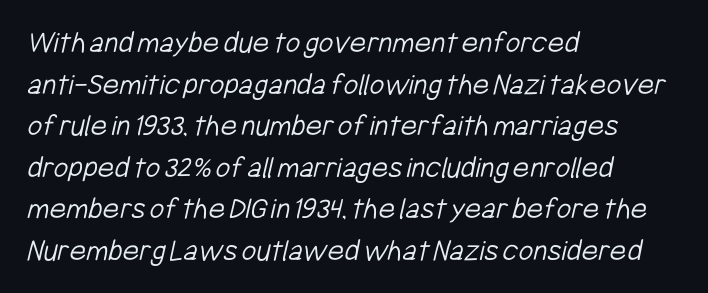
The image shows 32 px light, condensed sans-serif type; set left-aligned, normal line spacing (1.3x), normal letter spacing, not underlined; low stroke contrast and a medium x-height.
